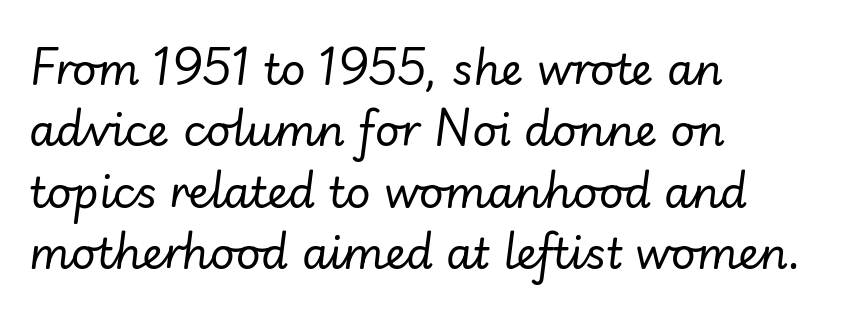
This reads as an unemphasized weight, regular at the heaviest. The foot of each line stays bare and open. The letters are slanted; this is an italic face. What stands out about the letter spacing? Nothing — it is the standard amount. Short and long lines alike share a common starting point at left.
